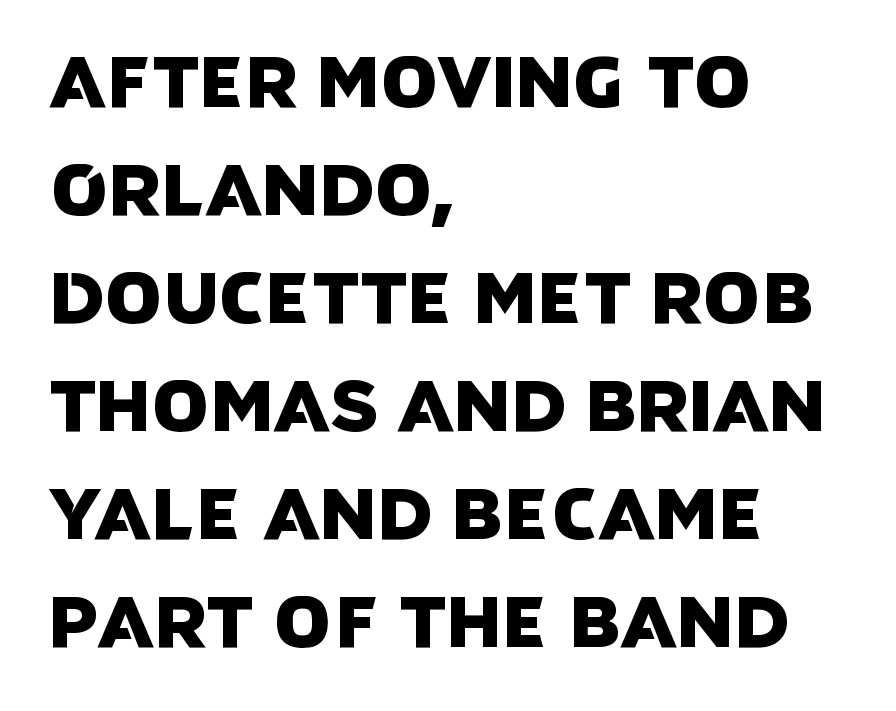
{"serif": "no", "width": "normal", "stroke_contrast": "low", "x_height": "large", "monospaced": "no", "underline": "no", "align": "left", "line_spacing": "normal", "line_spacing_ratio": 1.5, "letter_spacing": "normal", "letter_spacing_em": 0.0, "glyph_px": 72}
